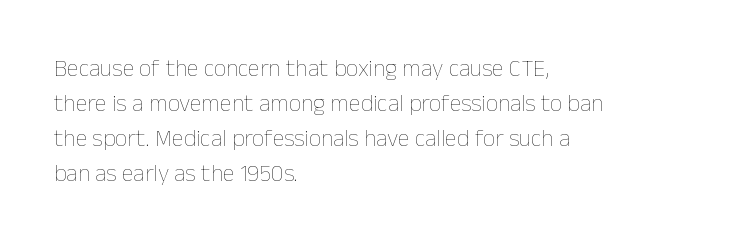
The image shows 24 px text type, upright; set left-aligned, normal line spacing (1.46x), normal letter spacing, not underlined.
